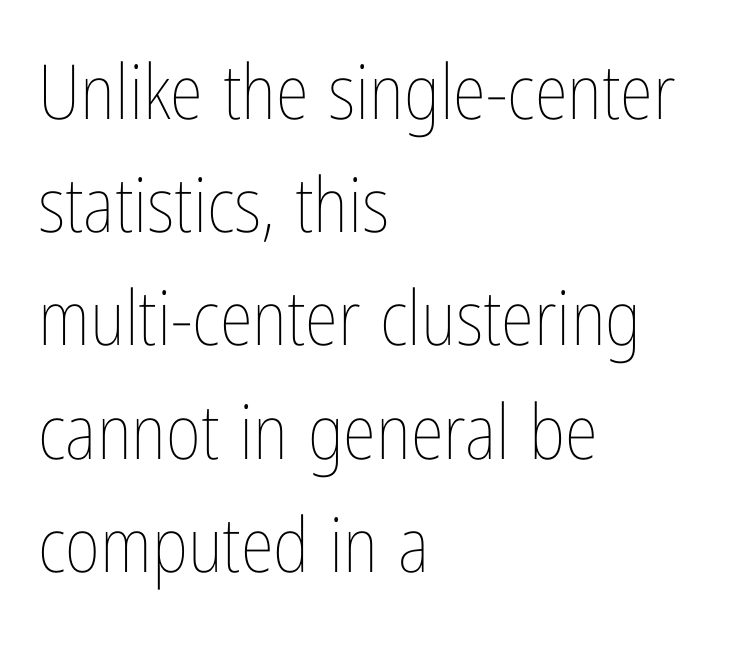
{"italic": "no", "bold": "no", "weight": "thin", "width": "condensed", "stroke_contrast": "low", "x_height": "medium", "monospaced": "no", "underline": "no", "align": "left", "line_spacing": "normal", "line_spacing_ratio": 1.49, "letter_spacing": "normal", "letter_spacing_em": 0.0, "glyph_px": 76}
